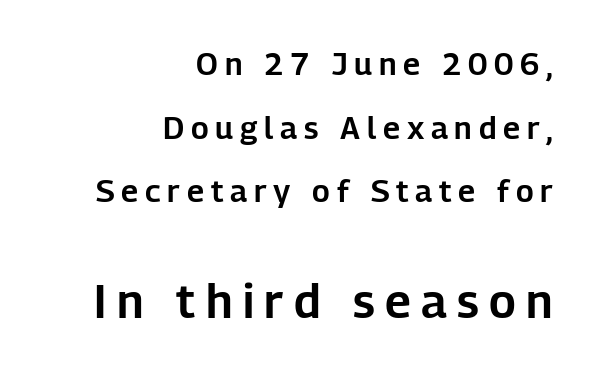
Spacing verdict: proportional, widths tailored to each character. Has an underline been added? It has not. Tracking value appears strongly positive — letters spread wide. Typesetter's note — lower block bumped up in size, upper block left smaller. What kind of face is this? One without serifs — a sans.
